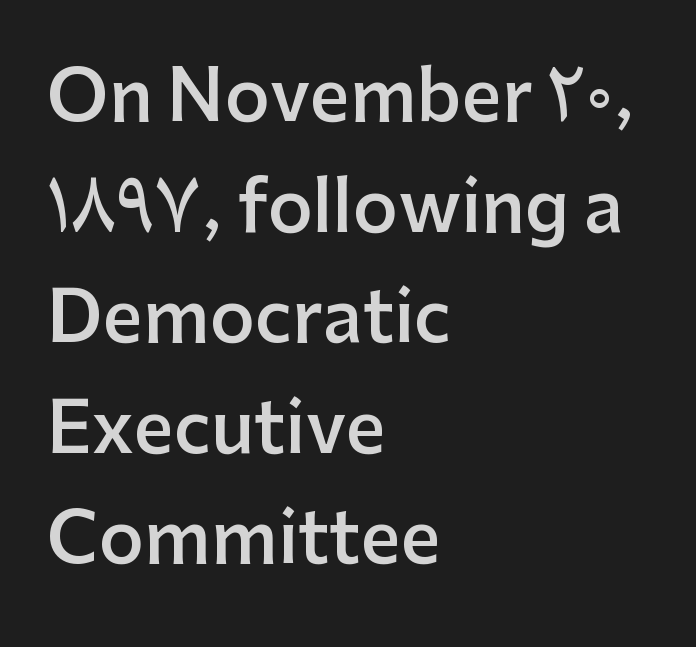
Q: Is the text bold? A: Semi-bold.
Q: Is the text italic (slanted)? A: No, it is upright.
Q: Is the typeface a serif or a sans-serif typeface? A: Sans-serif.
Q: Is the text underlined? A: No.
Q: How is the paragraph aligned? A: Left-aligned.
Q: Is the spacing between letters normal or unusually wide? A: Normal.
Q: Is the spacing between lines tight, normal or loose? A: Normal.
Q: Width (condensed, normal, or wide)? A: Normal.
Q: Stroke contrast? A: Low.
Q: x-height? A: Medium.
Q: Monospaced? A: No.
